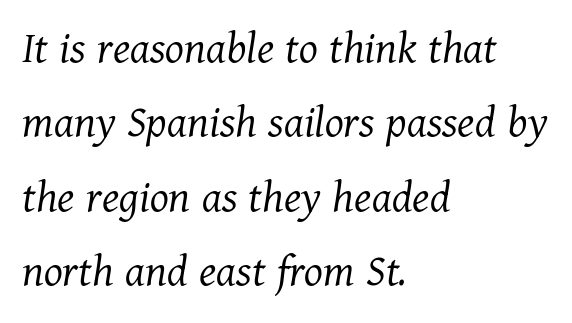
Glyph-to-glyph distance matches everyday printed text. The letters are slanted; this is an italic face. Serifs: yes, visible at the terminals of the letterforms. The paragraph has a hard left edge and a soft right edge. Summary of weight: not heavy and not bold.
